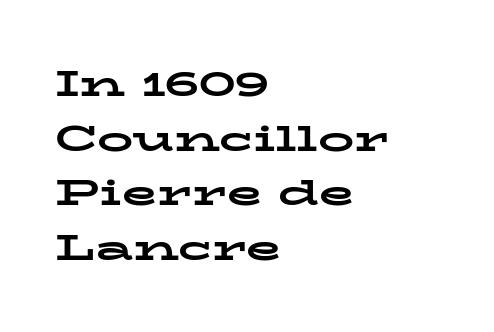
The rendering uses a moderate line-height, typical for paragraphs. Do the characters align in a grid? No, the font is proportional. A dark, heavy texture on the line: the type is bold. Vertical strokes here are truly vertical. The letters carry serifs — small finishing strokes at the ends of their stems. The passage shown has conventional tracking throughout.
